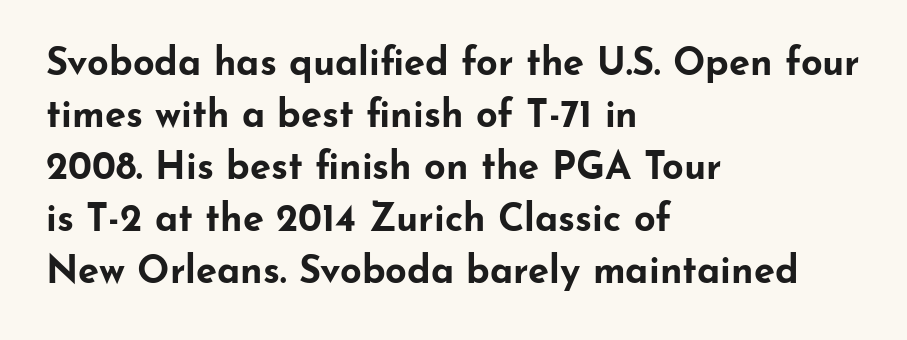
The image shows 38 px bold, wide sans-serif type, upright; set left-aligned, normal line spacing (1.37x), normal letter spacing, not underlined; low stroke contrast and a small x-height.
